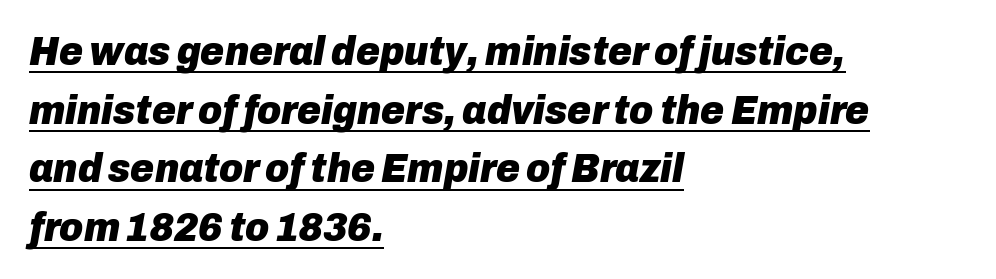
Honestly, the underline is the first thing you notice here. What stands out about the letter spacing? Nothing — it is the standard amount. You'd pick this weight for a headline — it's a proper bold. These lines are rendered in a variable-pitch font. Normally led — the rows are evenly, conventionally spaced. Compared with a centered layout, this one pins lines to the left instead.
